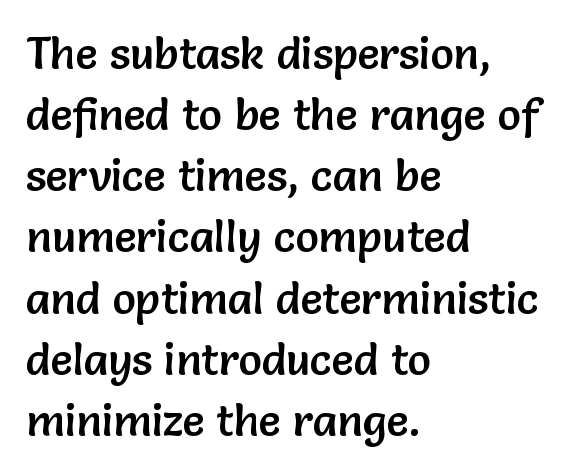
The image shows 44 px sans-serif type, upright; set left-aligned, normal line spacing (1.39x), normal letter spacing, not underlined; low stroke contrast and a medium x-height.
